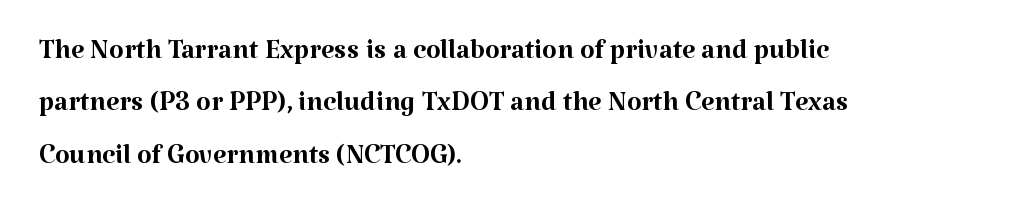
The image shows 38 px regular-weight serif type, upright; set left-aligned, normal line spacing (1.38x), normal letter spacing, not underlined; medium stroke contrast and a medium x-height.
